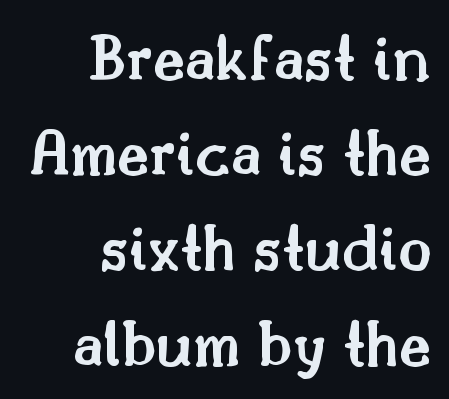
The image shows 69 px semibold serif type, upright; set right-aligned, normal line spacing (1.38x), normal letter spacing, not underlined; medium stroke contrast and a small x-height.
